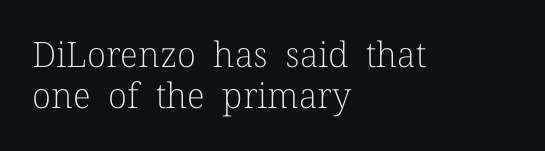
Stems here are at most as thick as an everyday book face. The specimen omits any rule beneath the text block's lines. These lines stack with their left ends in a neat column. Here the designer chose a conventional face with non-uniform glyph widths. The horizontal fit of the characters is conventional and even. This is roman type, the default non-slanted kind.
